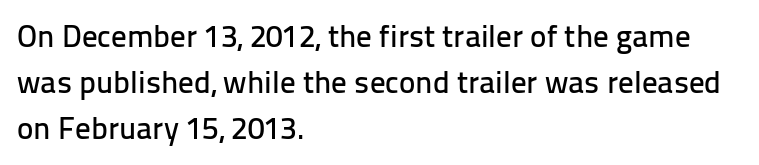
Q: Is the text italic (slanted)? A: No, it is upright.
Q: Is the typeface a serif or a sans-serif typeface? A: Sans-serif.
Q: Is the text underlined? A: No.
Q: How is the paragraph aligned? A: Left-aligned.
Q: Is the spacing between letters normal or unusually wide? A: Normal.
Q: Is the spacing between lines tight, normal or loose? A: Normal.
Q: Width (condensed, normal, or wide)? A: Normal.
Q: Stroke contrast? A: Low.
Q: x-height? A: Medium.
Q: Monospaced? A: No.
